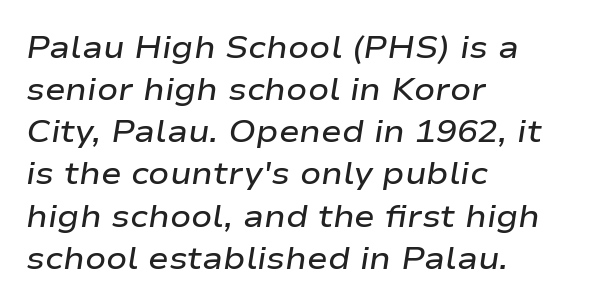
{"italic": "yes", "lean": "right", "slant_degrees": 9, "bold": "semi", "weight": "semibold", "width": "wide", "stroke_contrast": "low", "x_height": "medium", "monospaced": "no", "underline": "no", "align": "left", "line_spacing": "normal", "line_spacing_ratio": 1.36, "letter_spacing": "normal", "letter_spacing_em": 0.0, "glyph_px": 31}
